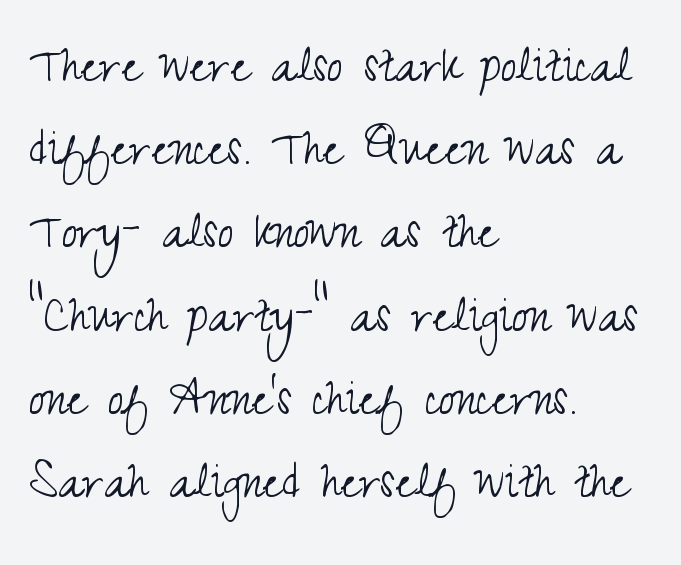
{"serif": "no", "italic": "no", "bold": "no", "weight": "light", "width": "condensed", "stroke_contrast": "medium", "x_height": "small", "monospaced": "no", "underline": "no", "align": "left", "line_spacing": "normal", "line_spacing_ratio": 1.46, "letter_spacing": "normal", "letter_spacing_em": 0.0, "glyph_px": 57}
